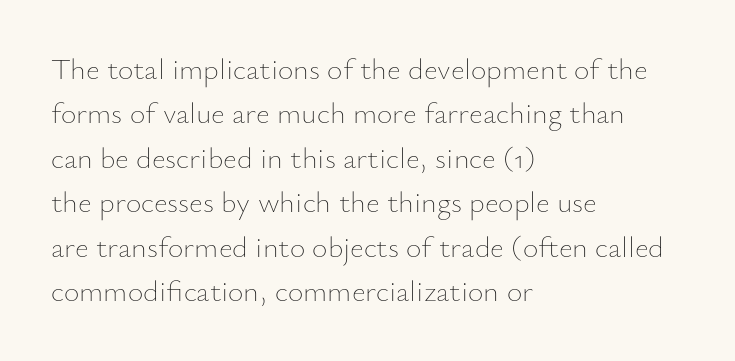
The image shows 30 px thin type, upright; set left-aligned, normal line spacing (1.48x), normal letter spacing, not underlined; low stroke contrast and a small x-height.
